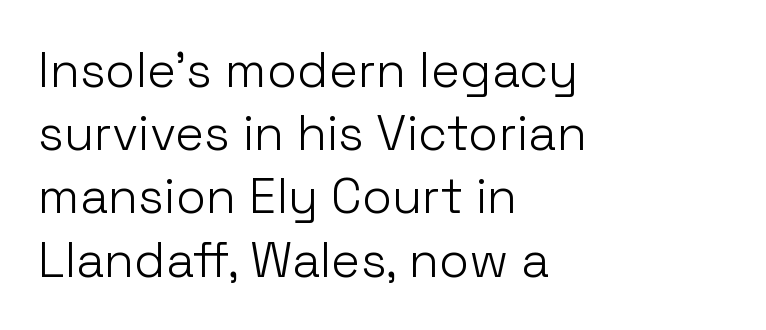
The image shows 49 px light sans-serif type, upright; set left-aligned, normal line spacing (1.29x), normal letter spacing, not underlined; low stroke contrast and a medium x-height.
